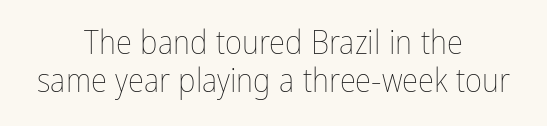
Q: Is the text bold? A: No.
Q: Is the text italic (slanted)? A: No, it is upright.
Q: Is the text underlined? A: No.
Q: How is the paragraph aligned? A: Centered.
Q: Is the spacing between letters normal or unusually wide? A: Normal.
Q: Is the spacing between lines tight, normal or loose? A: Tight.
Q: Width (condensed, normal, or wide)? A: Condensed.
Q: Stroke contrast? A: Low.
Q: x-height? A: Medium.
Q: Monospaced? A: No.
